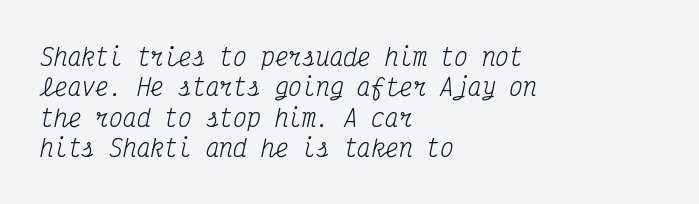
The image shows 23 px text type, italic (leaning right); set left-aligned, normal line spacing (1.32x), normal letter spacing, not underlined.
